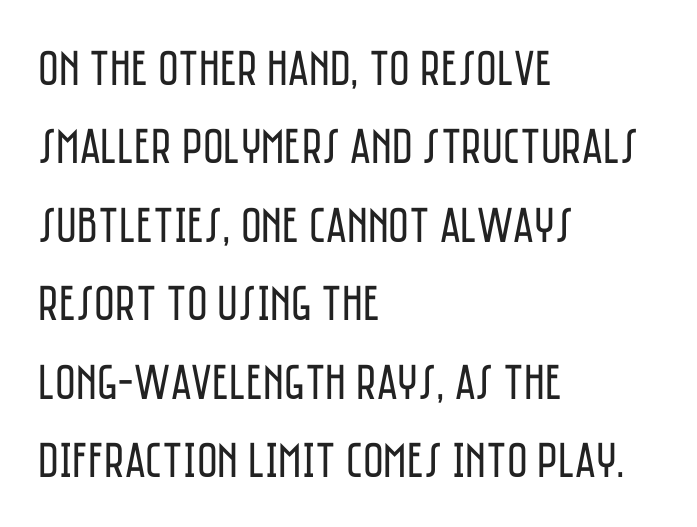
Q: Is the text bold? A: No.
Q: Is the text italic (slanted)? A: No, it is upright.
Q: Is the typeface a serif or a sans-serif typeface? A: Sans-serif.
Q: Is the text underlined? A: No.
Q: How is the paragraph aligned? A: Left-aligned.
Q: Is the spacing between letters normal or unusually wide? A: Normal.
Q: Is the spacing between lines tight, normal or loose? A: Normal.
Q: Width (condensed, normal, or wide)? A: Condensed.
Q: Stroke contrast? A: Low.
Q: x-height? A: Large.
Q: Monospaced? A: No.
